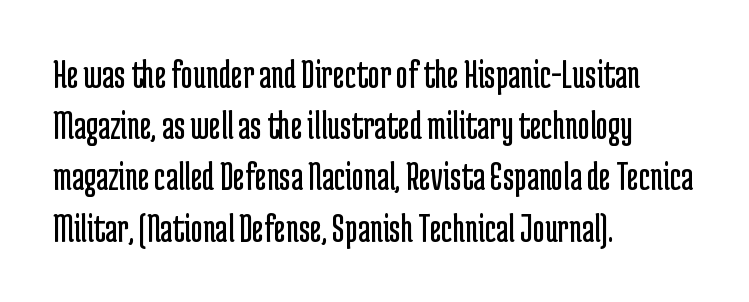
Q: Is the text bold? A: No.
Q: Is the text italic (slanted)? A: No, it is upright.
Q: Is the typeface a serif or a sans-serif typeface? A: Sans-serif.
Q: Is the text underlined? A: No.
Q: How is the paragraph aligned? A: Left-aligned.
Q: Is the spacing between letters normal or unusually wide? A: Normal.
Q: Is the spacing between lines tight, normal or loose? A: Normal.
Q: Width (condensed, normal, or wide)? A: Condensed.
Q: Stroke contrast? A: Low.
Q: x-height? A: Medium.
Q: Monospaced? A: No.
